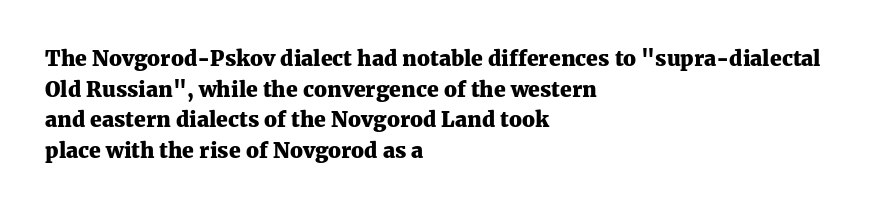
Glyph-to-glyph distance matches everyday printed text. If you drew a line through each stem, it would be perfectly vertical. Horizontal bands of white between lines are of average thickness. Type without underlining. The glyphs have the mass of a bold cut.
